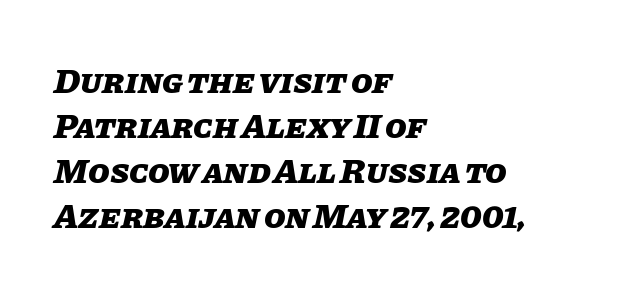
Q: Is the text bold? A: Yes.
Q: Is the text italic (slanted)? A: Yes, it leans right by about 11 degrees.
Q: Is the text underlined? A: No.
Q: How is the paragraph aligned? A: Left-aligned.
Q: Is the spacing between letters normal or unusually wide? A: Normal.
Q: Is the spacing between lines tight, normal or loose? A: Normal.
Q: Width (condensed, normal, or wide)? A: Normal.
Q: Stroke contrast? A: Low.
Q: x-height? A: Large.
Q: Monospaced? A: No.
